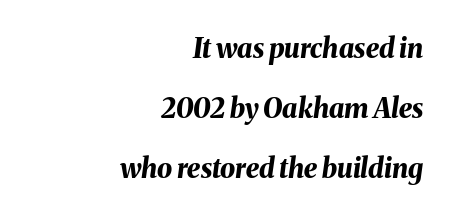
Q: Is the text bold? A: Yes.
Q: Is the text italic (slanted)? A: Yes, it leans right by about 8 degrees.
Q: Is the text underlined? A: No.
Q: How is the paragraph aligned? A: Right-aligned.
Q: Is the spacing between letters normal or unusually wide? A: Normal.
Q: Is the spacing between lines tight, normal or loose? A: Loose.
